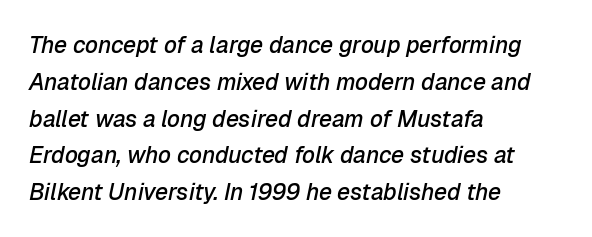
{"italic": "yes", "lean": "right", "slant_degrees": 12, "bold": "semi", "underline": "no", "align": "left", "line_spacing": "normal", "line_spacing_ratio": 1.6, "letter_spacing": "normal", "letter_spacing_em": 0.0, "glyph_px": 23}
